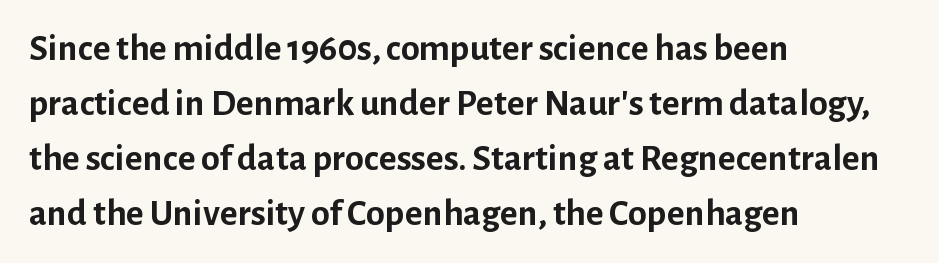
A roman cut, with each character standing at attention. Interline gaps are of average width in this sample. These lines are composed in type without serifs. These lines stack with their left ends in a neat column.
